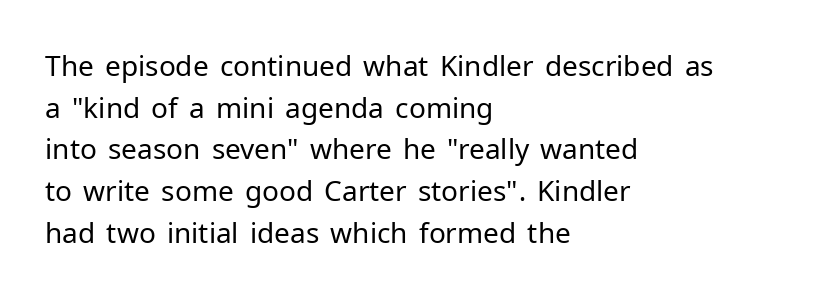
{"serif": "no", "italic": "no", "bold": "no", "weight": "regular", "width": "normal", "stroke_contrast": "low", "x_height": "medium", "monospaced": "no", "underline": "no", "align": "left", "line_spacing": "normal", "line_spacing_ratio": 1.49, "letter_spacing": "normal", "letter_spacing_em": 0.0, "glyph_px": 28}
